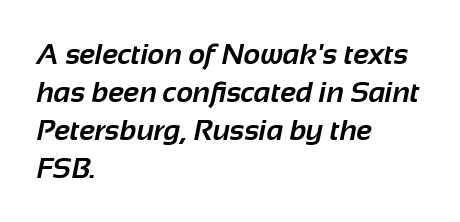
Q: Is the text bold? A: Yes.
Q: Is the typeface a serif or a sans-serif typeface? A: Sans-serif.
Q: Is the text underlined? A: No.
Q: How is the paragraph aligned? A: Left-aligned.
Q: Is the spacing between letters normal or unusually wide? A: Normal.
Q: Is the spacing between lines tight, normal or loose? A: Normal.
Q: Width (condensed, normal, or wide)? A: Normal.
Q: Stroke contrast? A: Low.
Q: x-height? A: Medium.
Q: Monospaced? A: No.
